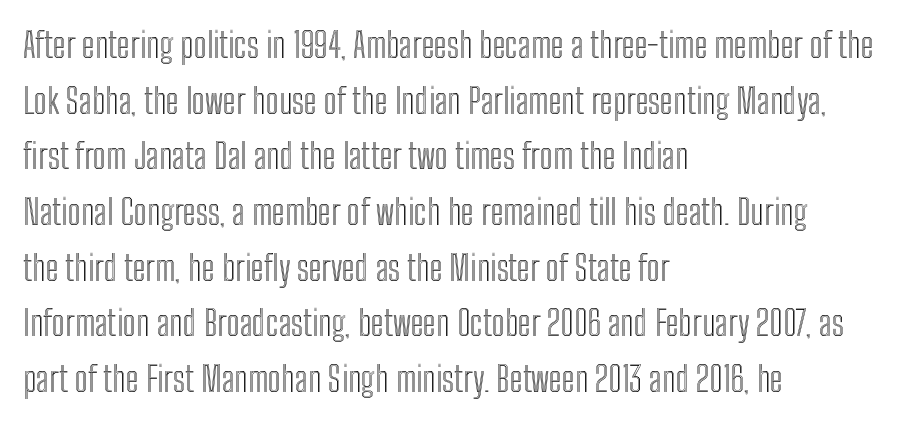
The image shows 35 px condensed type, upright; set left-aligned, normal line spacing (1.59x), normal letter spacing, not underlined; a medium x-height.
